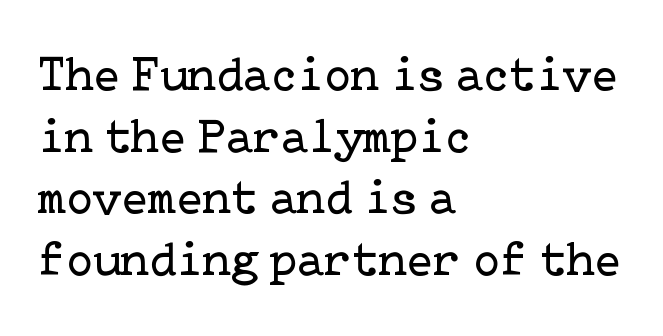
Q: Is the text bold? A: No.
Q: Is the text italic (slanted)? A: No, it is upright.
Q: Is the typeface a serif or a sans-serif typeface? A: Serif.
Q: Is the text underlined? A: No.
Q: How is the paragraph aligned? A: Left-aligned.
Q: Is the spacing between letters normal or unusually wide? A: Normal.
Q: Is the spacing between lines tight, normal or loose? A: Normal.
Q: Width (condensed, normal, or wide)? A: Normal.
Q: Stroke contrast? A: Low.
Q: x-height? A: Medium.
